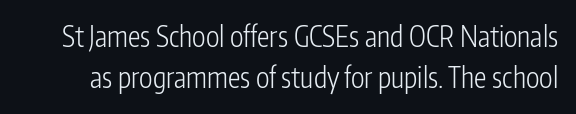
Q: Is the text bold? A: No.
Q: Is the text italic (slanted)? A: No, it is upright.
Q: Is the typeface a serif or a sans-serif typeface? A: Sans-serif.
Q: Is the text underlined? A: No.
Q: Is the spacing between letters normal or unusually wide? A: Normal.
Q: Is the spacing between lines tight, normal or loose? A: Normal.
Q: Width (condensed, normal, or wide)? A: Condensed.
Q: Stroke contrast? A: Low.
Q: x-height? A: Medium.
Q: Monospaced? A: No.
